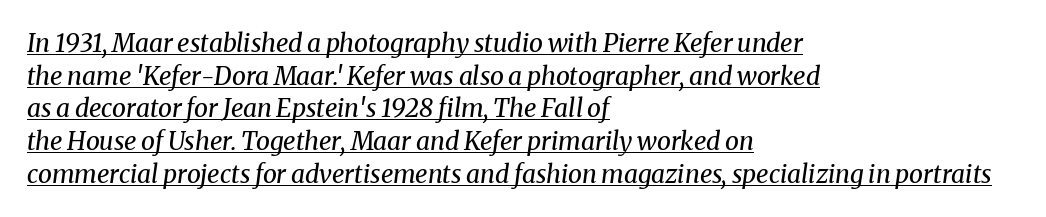
Q: Is the text bold? A: No.
Q: Is the text italic (slanted)? A: Yes, it leans right by about 8 degrees.
Q: Is the text underlined? A: Yes.
Q: How is the paragraph aligned? A: Left-aligned.
Q: Is the spacing between letters normal or unusually wide? A: Normal.
Q: Is the spacing between lines tight, normal or loose? A: Normal.
